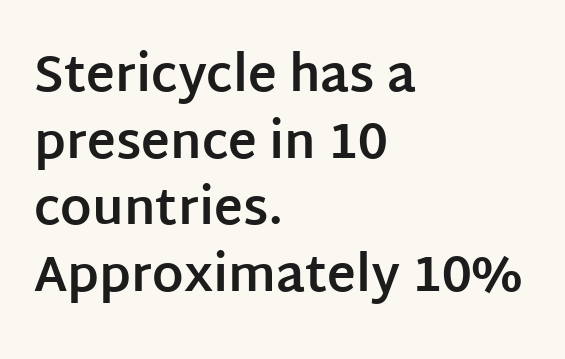
This sample uses plain, unmodified letter spacing. Do the characters align in a grid? No, the font is proportional. The lines in this sample share a left origin and differ only in where they stop. The glyphs in this specimen are sans serif. Ordinary non-slanted type is in use. This rendering features lettering with no underline.
